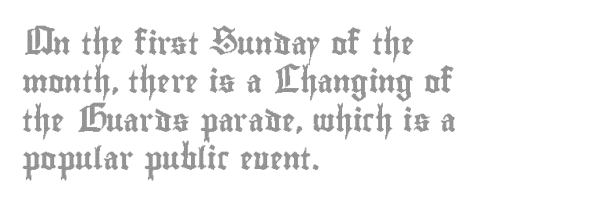
The image shows 22 px text type, upright; set left-aligned, line spacing 1.74x, normal letter spacing, not underlined.
